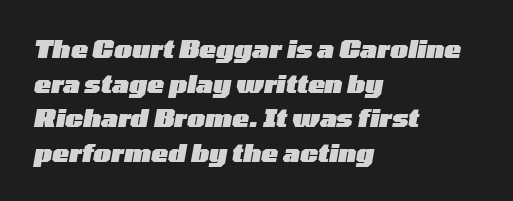
Q: Is the text bold? A: Yes.
Q: Is the text italic (slanted)? A: Yes, it leans right by about 10 degrees.
Q: Is the text underlined? A: No.
Q: How is the paragraph aligned? A: Left-aligned.
Q: Is the spacing between letters normal or unusually wide? A: Normal.
Q: Is the spacing between lines tight, normal or loose? A: Normal.
